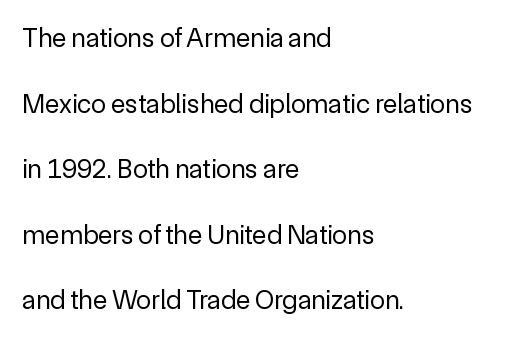
The image shows 27 px text type, upright; set left-aligned, loose line spacing (2.43x), normal letter spacing, not underlined.
